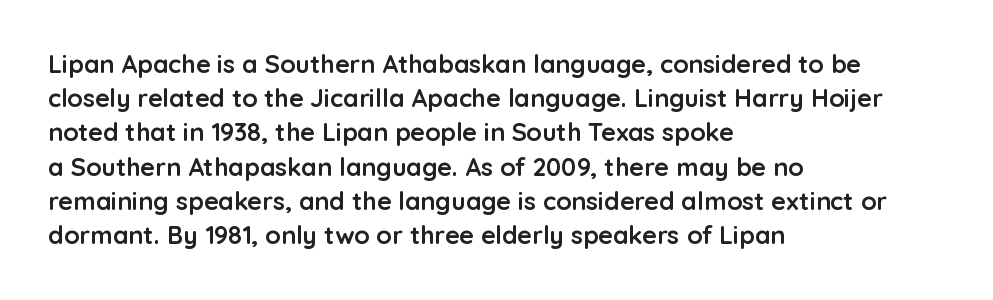
Q: Is the text bold? A: Yes.
Q: Is the text italic (slanted)? A: No, it is upright.
Q: Is the text underlined? A: No.
Q: How is the paragraph aligned? A: Left-aligned.
Q: Is the spacing between letters normal or unusually wide? A: Normal.
Q: Is the spacing between lines tight, normal or loose? A: Normal.
